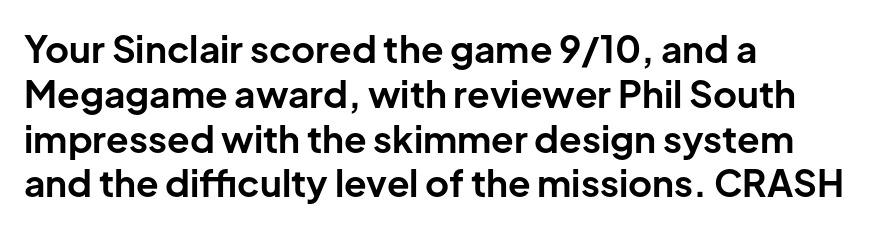
{"serif": "no", "italic": "no", "bold": "yes", "weight": "bold", "width": "normal", "stroke_contrast": "low", "x_height": "medium", "monospaced": "no", "underline": "no", "align": "left", "line_spacing_ratio": 1.21, "letter_spacing": "normal", "letter_spacing_em": 0.0, "glyph_px": 37}
